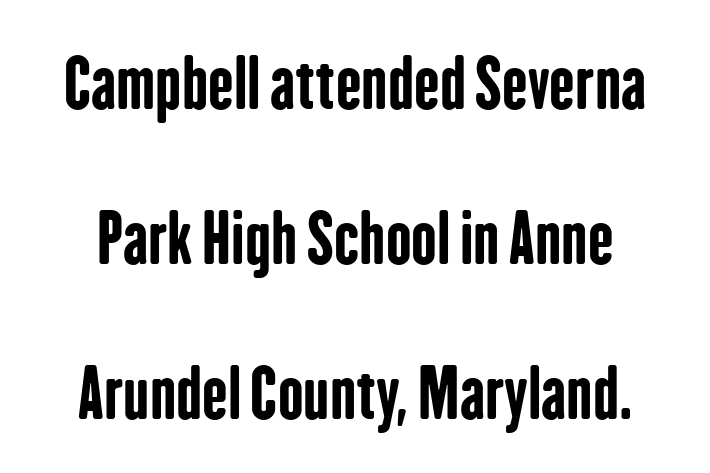
Leading is clearly above the norm, producing a sparse column. The letterforms sit shoulder to shoulder at normal distance. Italic: no, the glyphs are upright roman. Weight: bold. Each letter keeps its own natural width here, so spacing adapts to shape.
